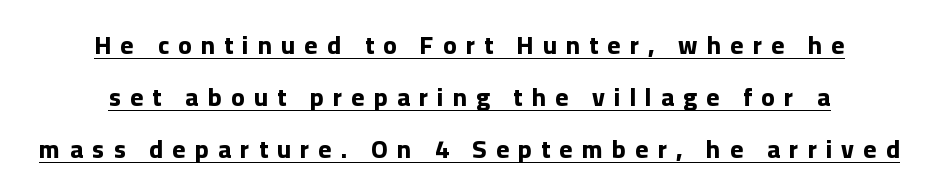
Students, observe the line beneath the letters — that is underlining. Honestly, the letter spacing is so wide it's the main thing you notice. These lines are centered, leaving both edges ragged. Posture: straight, roman, zero tilt. Weight: bold. Widely set lines give the paragraph a tall, airy silhouette.
